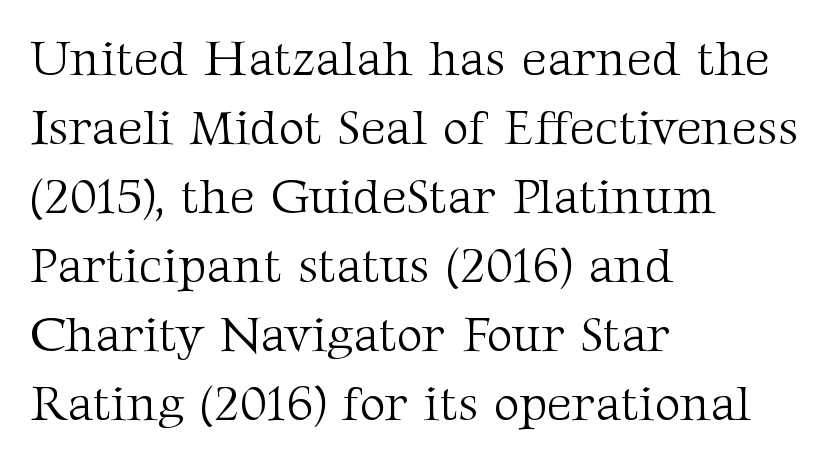
{"serif": "yes", "italic": "no", "bold": "no", "weight": "light", "width": "normal", "stroke_contrast": "medium", "x_height": "medium", "monospaced": "no", "underline": "no", "align": "left", "line_spacing": "normal", "line_spacing_ratio": 1.38, "letter_spacing": "normal", "letter_spacing_em": 0.0, "glyph_px": 50}
